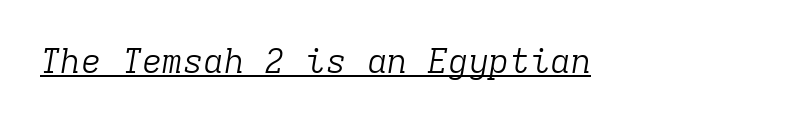
The image shows 34 px light serif type, italic (leaning right), monospaced; set normal letter spacing, underlined; low stroke contrast and a medium x-height.
